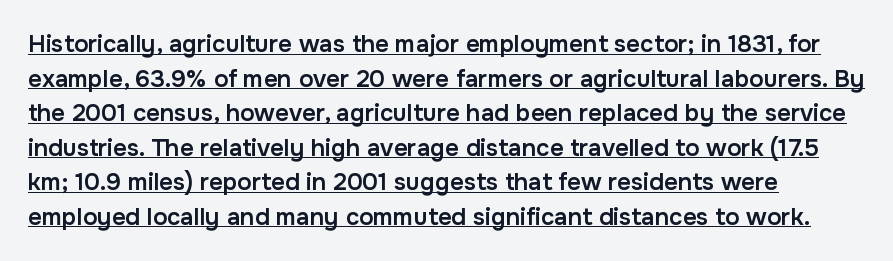
Q: Is the text bold? A: Semi-bold.
Q: Is the text italic (slanted)? A: No, it is upright.
Q: Is the text underlined? A: Yes.
Q: How is the paragraph aligned? A: Left-aligned.
Q: Is the spacing between letters normal or unusually wide? A: Normal.
Q: Is the spacing between lines tight, normal or loose? A: Normal.
